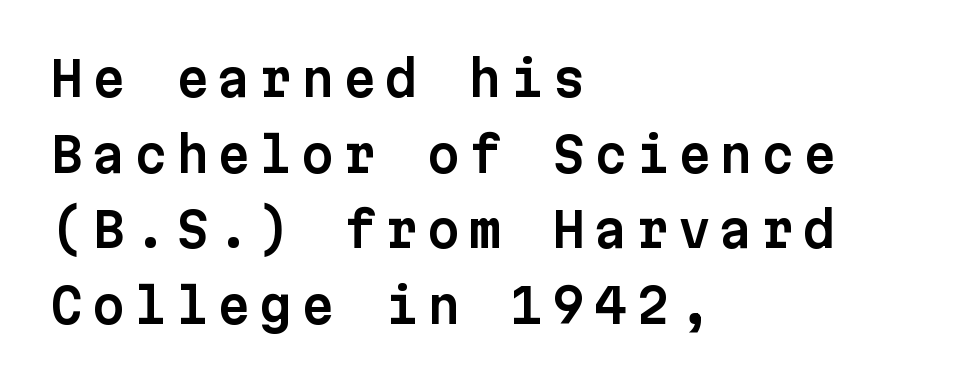
{"serif": "no", "italic": "no", "width": "normal", "stroke_contrast": "low", "x_height": "medium", "monospaced": "yes", "underline": "no", "align": "left", "line_spacing": "normal", "line_spacing_ratio": 1.61, "glyph_px": 47}
